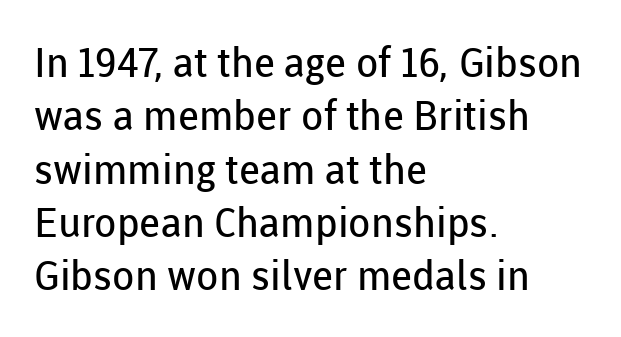
Q: Is the text bold? A: No.
Q: Is the text italic (slanted)? A: No, it is upright.
Q: Is the typeface a serif or a sans-serif typeface? A: Sans-serif.
Q: Is the text underlined? A: No.
Q: How is the paragraph aligned? A: Left-aligned.
Q: Is the spacing between letters normal or unusually wide? A: Normal.
Q: Is the spacing between lines tight, normal or loose? A: Normal.
Q: Width (condensed, normal, or wide)? A: Normal.
Q: Stroke contrast? A: Low.
Q: x-height? A: Medium.
Q: Monospaced? A: No.
